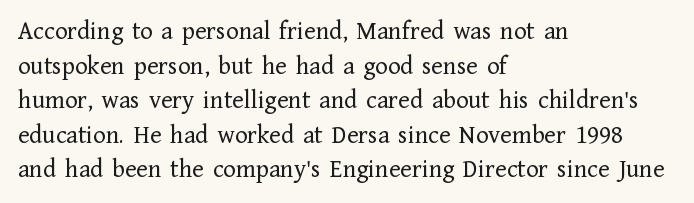
No chunkiness to these letters — they're not bold. A classic flush-left, rag-right setting is used for this passage. One glance says typical: line gaps are just what's usual. The letters sit at their default tracking, neither squeezed nor spread.
